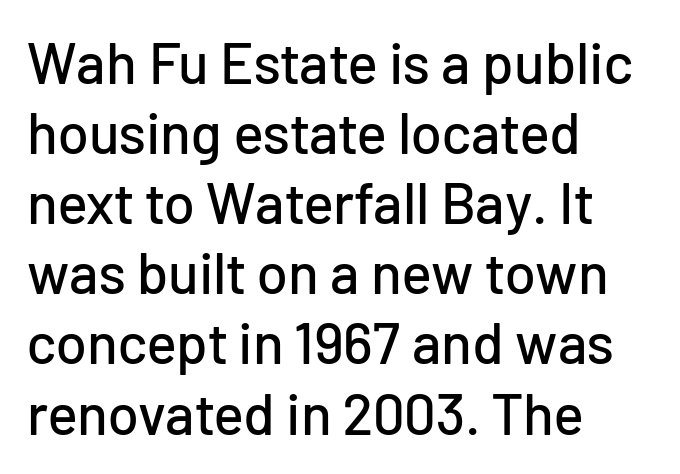
Q: Is the text italic (slanted)? A: No, it is upright.
Q: Is the typeface a serif or a sans-serif typeface? A: Sans-serif.
Q: Is the text underlined? A: No.
Q: How is the paragraph aligned? A: Left-aligned.
Q: Is the spacing between letters normal or unusually wide? A: Normal.
Q: Width (condensed, normal, or wide)? A: Normal.
Q: Stroke contrast? A: Low.
Q: x-height? A: Medium.
Q: Monospaced? A: No.
